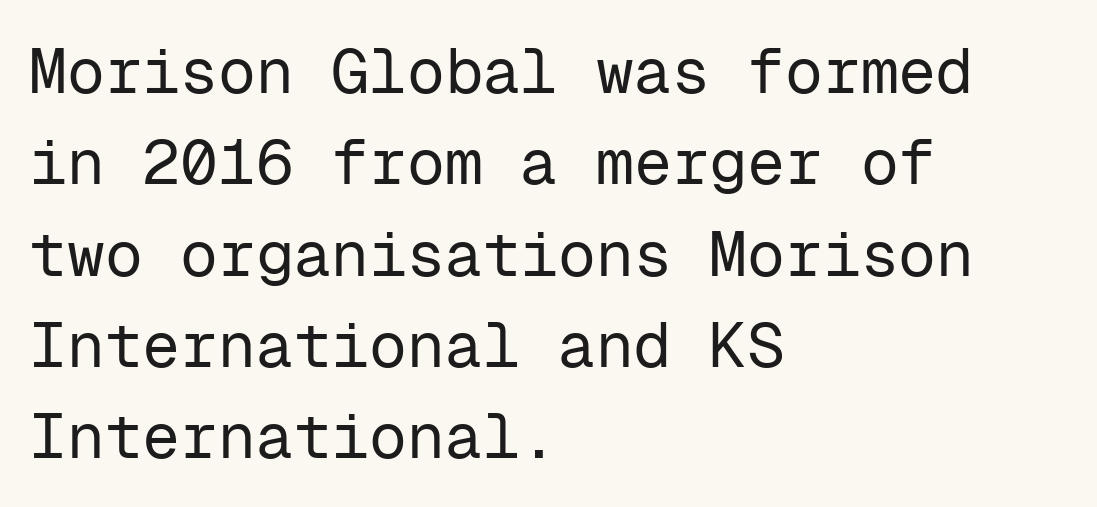
Inter-character spacing is left at the font's built-in metrics. The designer left line spacing at the default. Is the block centered? No — it sits flush against the left margin. Note: no serifs on the glyphs. The font's upright variant was chosen for this text.
